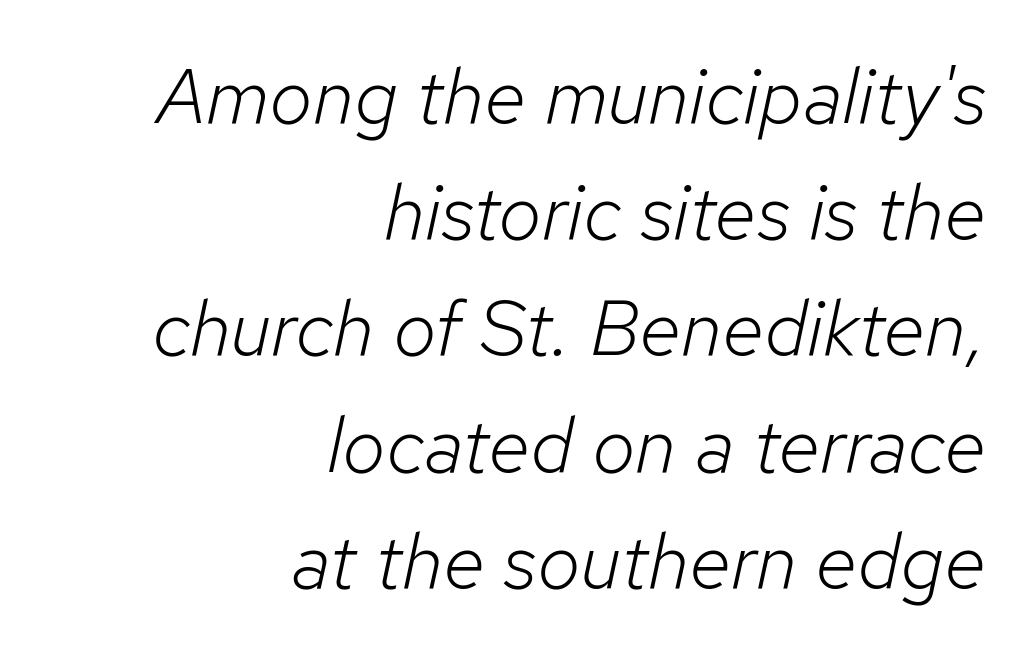
The letterforms sit shoulder to shoulder at normal distance. Visually the block forms a straight wall on the right and a jagged coastline on the left. Each stroke keeps to a modest, everyday thickness or less. The passage shown stacks its lines at a standard gap. Each letter keeps its own natural width here, so spacing adapts to shape.
